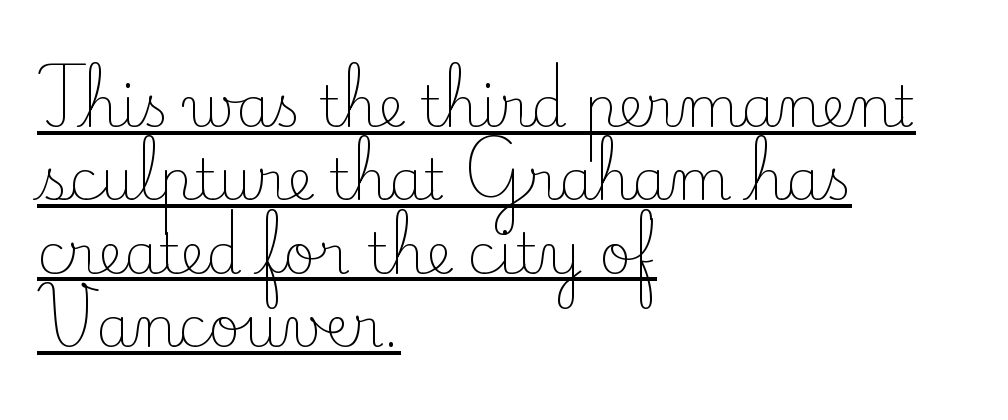
{"serif": "yes", "italic": "no", "bold": "no", "weight": "light", "width": "normal", "stroke_contrast": "low", "x_height": "small", "monospaced": "no", "underline": "yes", "align": "left", "line_spacing": "normal", "line_spacing_ratio": 1.31, "letter_spacing": "normal", "letter_spacing_em": 0.0, "glyph_px": 56}
